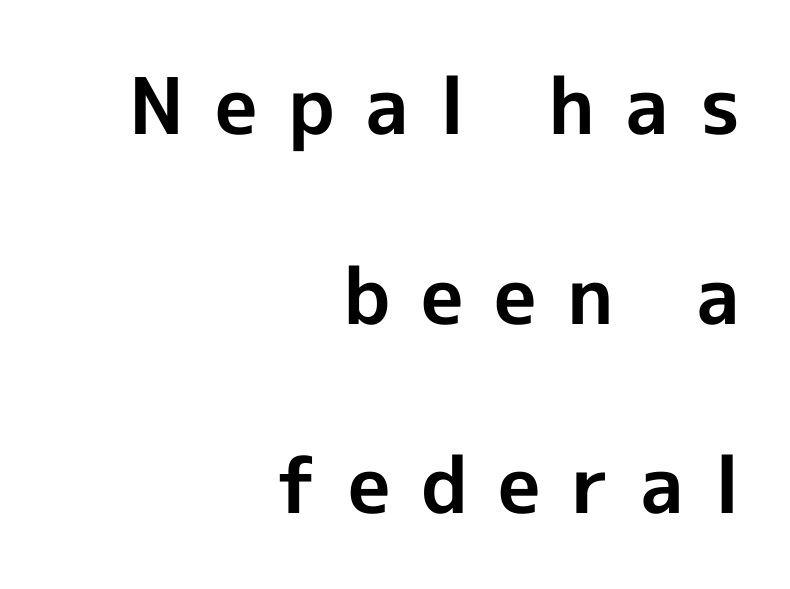
Line endings align vertically; line beginnings do not. Every stem runs plumb, perpendicular to the baseline. Varying glyph widths throughout — classic text-font behaviour. Type without underlining. Reading down the column, the eye jumps a long way to each next line.
